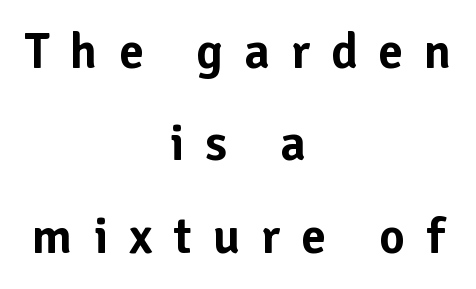
Q: Is the text italic (slanted)? A: No, it is upright.
Q: Is the typeface a serif or a sans-serif typeface? A: Sans-serif.
Q: Is the text underlined? A: No.
Q: How is the paragraph aligned? A: Centered.
Q: Is the spacing between letters normal or unusually wide? A: Unusually wide.
Q: Width (condensed, normal, or wide)? A: Normal.
Q: Stroke contrast? A: Low.
Q: x-height? A: Medium.
Q: Monospaced? A: No.
